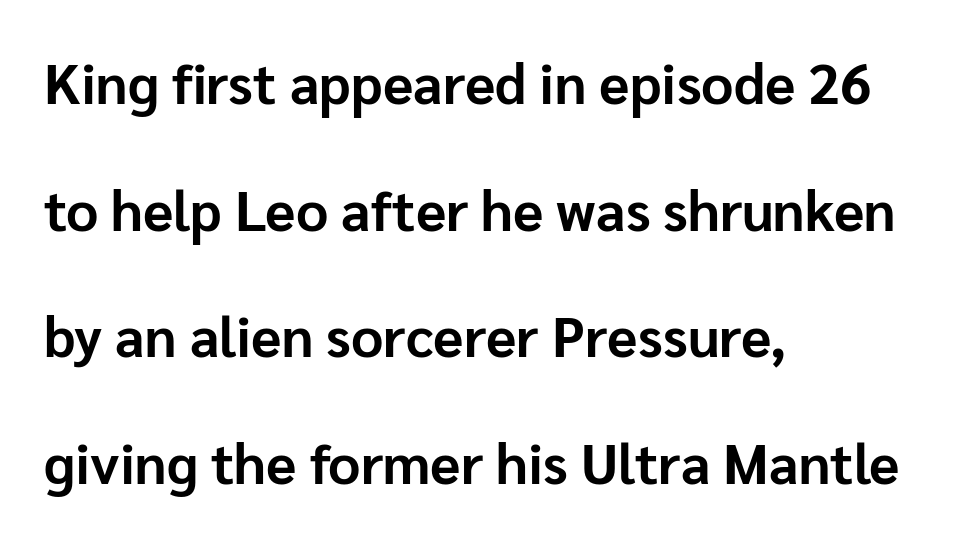
{"serif": "no", "italic": "no", "bold": "yes", "weight": "bold", "width": "normal", "stroke_contrast": "low", "x_height": "medium", "monospaced": "no", "underline": "no", "align": "left", "line_spacing": "loose", "line_spacing_ratio": 2.26, "letter_spacing": "normal", "letter_spacing_em": 0.0, "glyph_px": 56}
